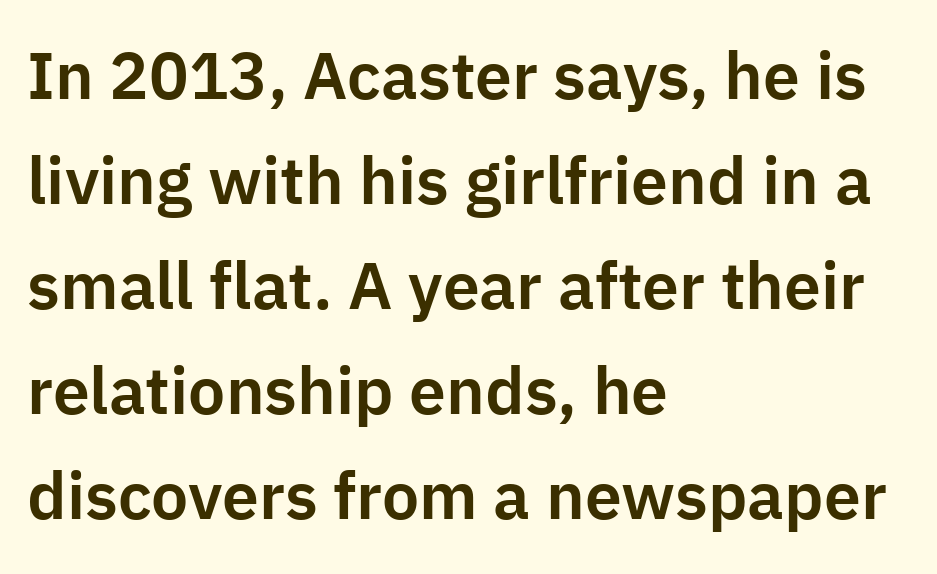
This sample keeps an unexceptional amount of space between lines. Glance below the letters and you will spot only blank space. The lettering holds an erect, upright posture throughout. The font family rendered here belongs to the sans-serif group. A typesetter would call this proportional, since set widths differ per character.
